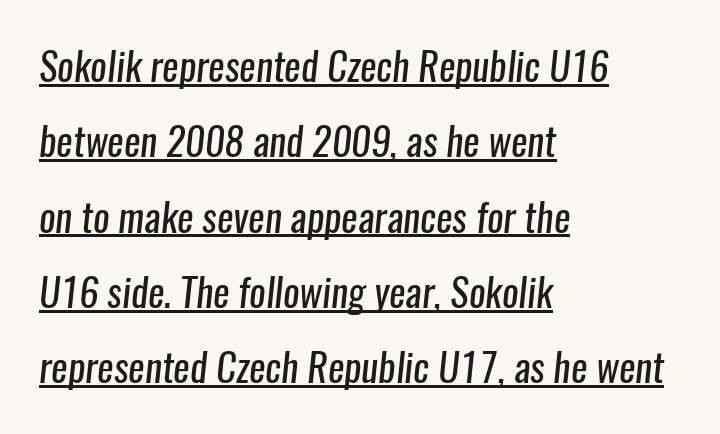
Q: Is the text bold? A: No.
Q: Is the typeface a serif or a sans-serif typeface? A: Sans-serif.
Q: Is the text underlined? A: Yes.
Q: How is the paragraph aligned? A: Left-aligned.
Q: Is the spacing between letters normal or unusually wide? A: Normal.
Q: Is the spacing between lines tight, normal or loose? A: Loose.
Q: Width (condensed, normal, or wide)? A: Condensed.
Q: Stroke contrast? A: Low.
Q: x-height? A: Medium.
Q: Monospaced? A: No.
